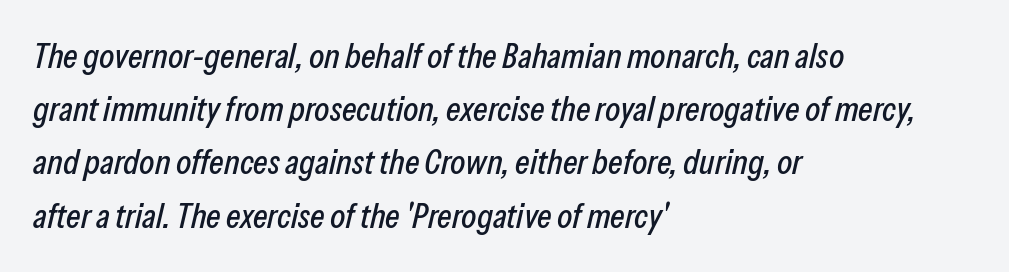
{"italic": "yes", "lean": "right", "slant_degrees": 13, "width": "condensed", "stroke_contrast": "low", "x_height": "medium", "monospaced": "no", "underline": "no", "align": "left", "line_spacing": "normal", "line_spacing_ratio": 1.52, "letter_spacing": "normal", "letter_spacing_em": 0.0, "glyph_px": 35}
